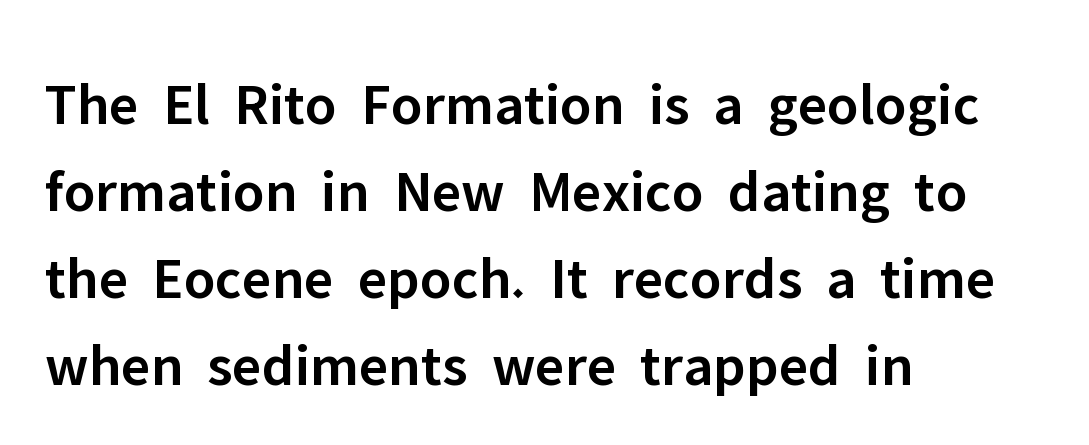
{"serif": "no", "italic": "no", "bold": "semi", "weight": "semibold", "width": "normal", "stroke_contrast": "low", "x_height": "medium", "monospaced": "no", "underline": "no", "align": "left", "line_spacing": "normal", "line_spacing_ratio": 1.45, "letter_spacing": "normal", "letter_spacing_em": 0.0, "glyph_px": 60}
